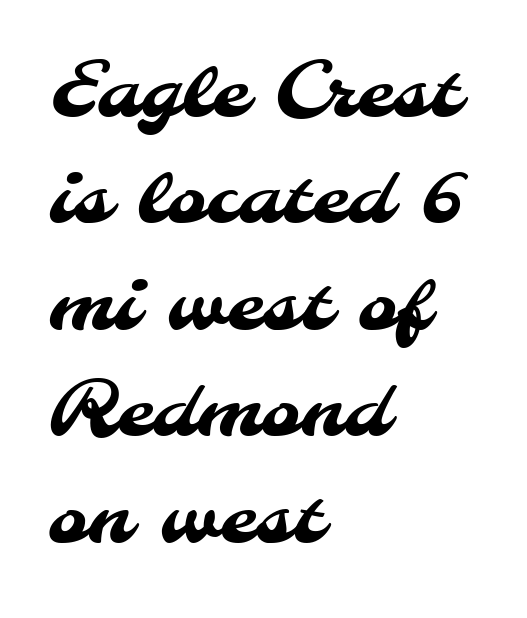
The image shows 76 px sans-serif type; set left-aligned, normal line spacing (1.4x), normal letter spacing, not underlined; medium stroke contrast and a small x-height.
